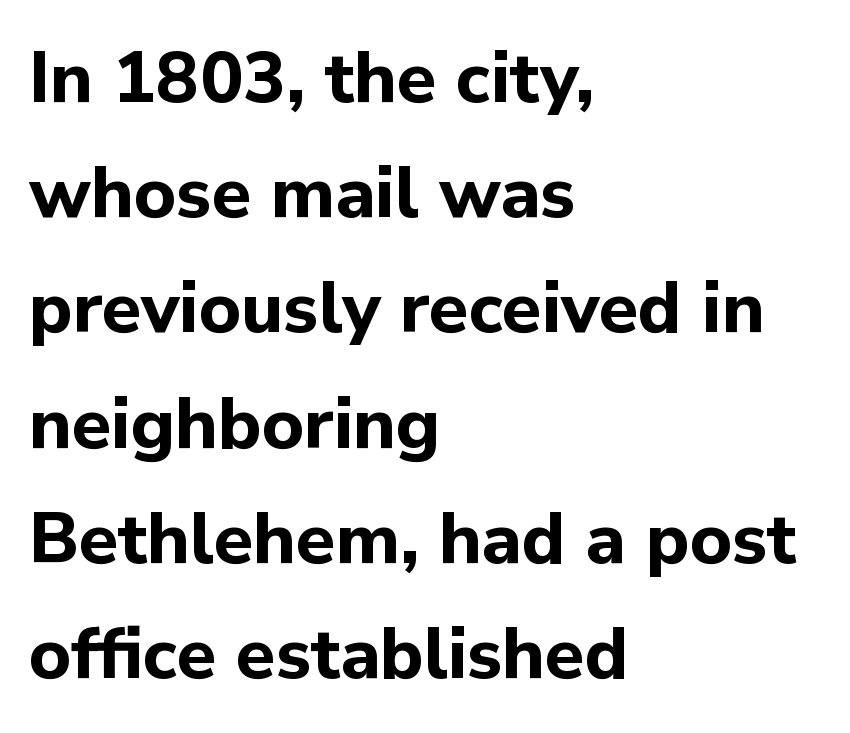
{"serif": "no", "italic": "no", "bold": "yes", "weight": "bold", "width": "normal", "stroke_contrast": "low", "x_height": "medium", "monospaced": "no", "underline": "no", "align": "left", "line_spacing": "normal", "line_spacing_ratio": 1.6, "letter_spacing": "normal", "letter_spacing_em": 0.0, "glyph_px": 72}
